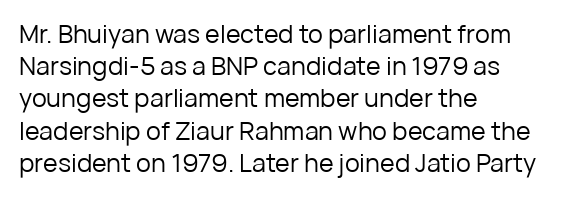
These lines keep a tight, regular rhythm from letter to letter. This sample is left-justified, so line endings fall wherever the words run out. The space between consecutive lines is moderate. Do the letters lean? They stand straight. The passage shown is not underscored anywhere. Stems and bowls with no extra thickness — not bold.
